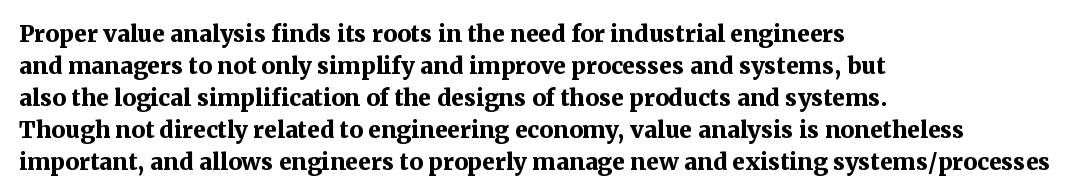
The image shows 23 px bold type, upright; set left-aligned, normal line spacing (1.39x), normal letter spacing, not underlined.
